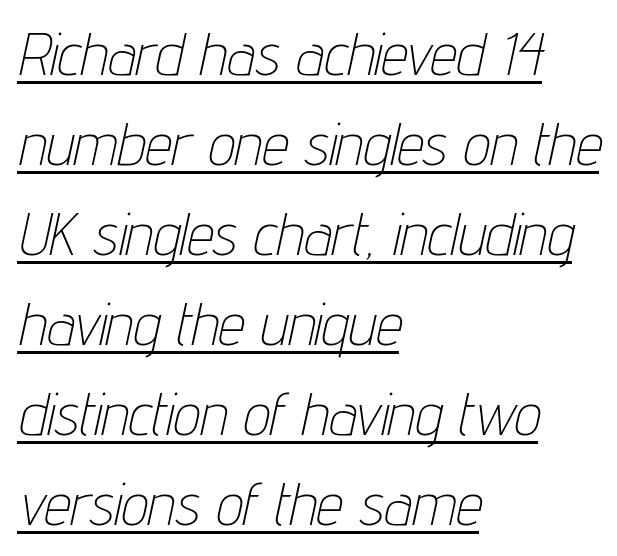
The image shows 60 px thin, condensed type, italic (leaning right); set left-aligned, normal line spacing (1.5x), normal letter spacing, underlined; low stroke contrast and a medium x-height.
